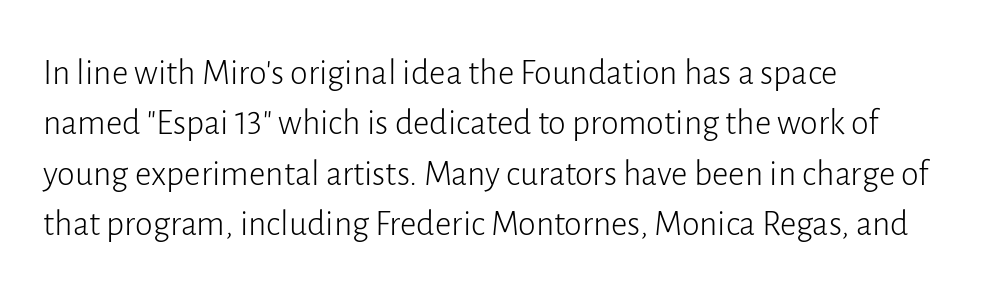
The image shows 36 px light sans-serif type, upright; set left-aligned, normal line spacing (1.4x), normal letter spacing, not underlined; low stroke contrast and a medium x-height.
